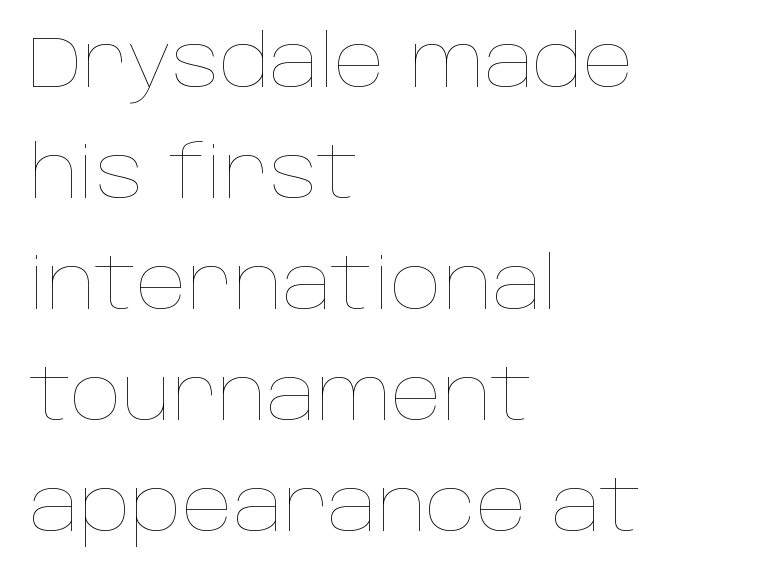
{"italic": "no", "bold": "no", "weight": "thin", "width": "normal", "stroke_contrast": "low", "x_height": "large", "monospaced": "no", "underline": "no", "align": "left", "line_spacing": "normal", "line_spacing_ratio": 1.54, "letter_spacing": "normal", "letter_spacing_em": 0.0, "glyph_px": 72}
